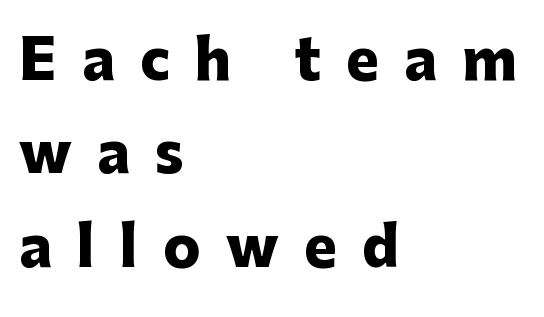
The image shows 55 px heavy sans-serif type, upright; set left-aligned, normal line spacing (1.7x), unusually wide letter spacing (+0.46 em), not underlined; low stroke contrast and a medium x-height.
